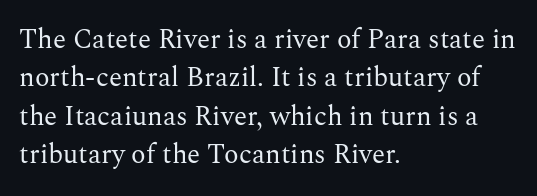
Every row of glyphs begins at an identical x-position on the left. A roman cut, with each character standing at attention. Does the leading feel generous? No, just average. The tracking reads as untouched default to a designer's eye.
